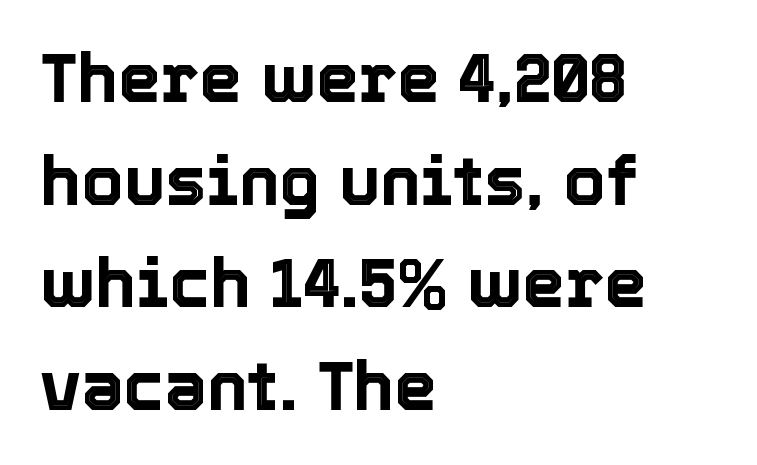
{"italic": "no", "width": "normal", "x_height": "medium", "monospaced": "no", "underline": "no", "align": "left", "line_spacing": "normal", "line_spacing_ratio": 1.51, "letter_spacing": "normal", "letter_spacing_em": 0.0, "glyph_px": 68}
